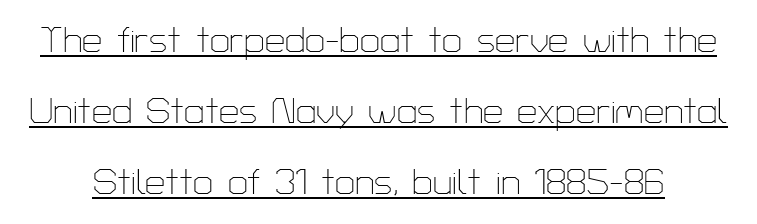
{"serif": "no", "italic": "no", "bold": "no", "weight": "thin", "width": "normal", "stroke_contrast": "low", "x_height": "medium", "monospaced": "no", "underline": "yes", "line_spacing": "loose", "line_spacing_ratio": 1.97, "letter_spacing": "normal", "letter_spacing_em": 0.0, "glyph_px": 36}
